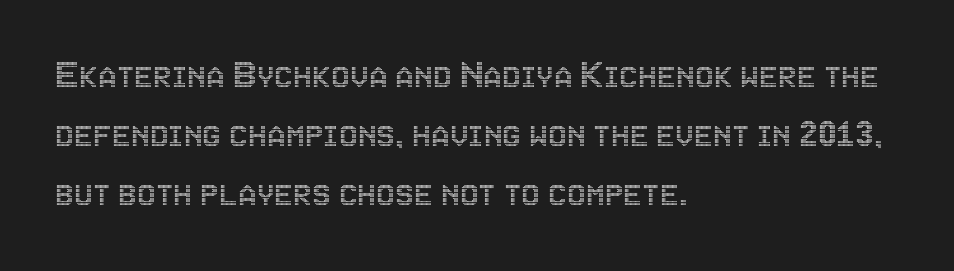
Think of a printed novel: that variable character pitch is what you see here. This rendering features lettering with no underline. The typesetter chose a ragged-right arrangement here. This is the regular roman posture of the typeface. A typesetter would call this zero additional tracking. This sample keeps an unexceptional amount of space between lines.
